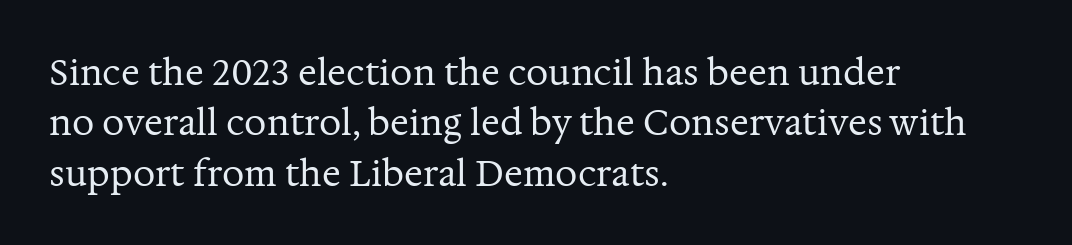
Is the block centered? No — it sits flush against the left margin. Between one letter and the next there's only the usual sliver of space. Compared with typical paragraphs, the rows here are spaced about the same. The cut favours lightness, reaching ordinary text weight at its darkest. A typesetter would call this proportional, since set widths differ per character. Underlining? Definitely not there.
